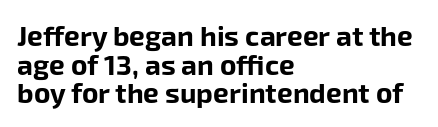
Q: Is the text bold? A: Yes.
Q: Is the text italic (slanted)? A: No, it is upright.
Q: Is the typeface a serif or a sans-serif typeface? A: Sans-serif.
Q: Is the text underlined? A: No.
Q: How is the paragraph aligned? A: Left-aligned.
Q: Is the spacing between letters normal or unusually wide? A: Normal.
Q: Is the spacing between lines tight, normal or loose? A: Tight.
Q: Width (condensed, normal, or wide)? A: Normal.
Q: Stroke contrast? A: Low.
Q: x-height? A: Medium.
Q: Monospaced? A: No.
